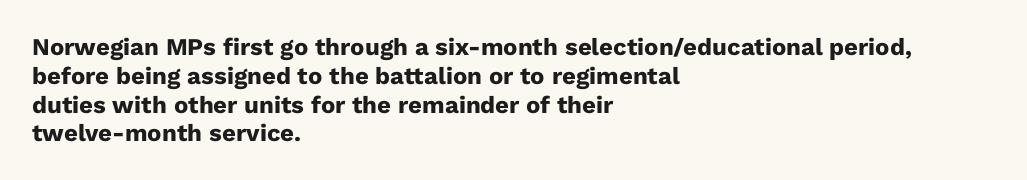
The image shows 24 px bold type, upright; set left-aligned, line spacing 1.2x, normal letter spacing, not underlined.
